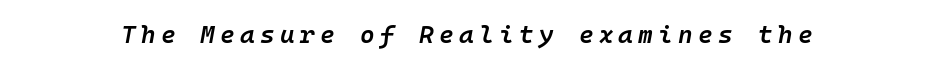
{"italic": "yes", "lean": "right", "slant_degrees": 10, "bold": "semi", "underline": "no", "letter_spacing": "wide", "letter_spacing_em": 0.21, "glyph_px": 25}
